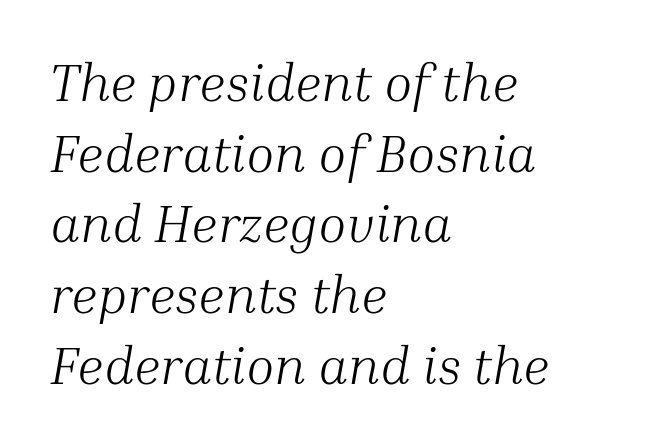
Q: Is the text bold? A: No.
Q: Is the text italic (slanted)? A: Yes, it leans right by about 10 degrees.
Q: Is the typeface a serif or a sans-serif typeface? A: Serif.
Q: Is the text underlined? A: No.
Q: How is the paragraph aligned? A: Left-aligned.
Q: Is the spacing between letters normal or unusually wide? A: Normal.
Q: Is the spacing between lines tight, normal or loose? A: Normal.
Q: Width (condensed, normal, or wide)? A: Normal.
Q: Stroke contrast? A: Medium.
Q: x-height? A: Medium.
Q: Monospaced? A: No.
